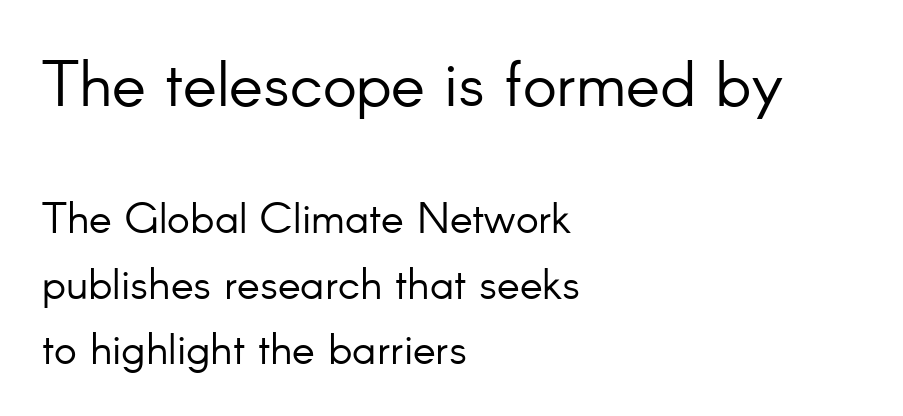
Q: Is the text bold? A: No.
Q: Is the text italic (slanted)? A: No, it is upright.
Q: Is the typeface a serif or a sans-serif typeface? A: Sans-serif.
Q: Is the text underlined? A: No.
Q: How is the paragraph aligned? A: Left-aligned.
Q: Is the spacing between letters normal or unusually wide? A: Normal.
Q: Is the spacing between lines tight, normal or loose? A: Normal.
Q: Which block of text is set in a larger size, the first (top) or the second (bottom)? A: The first (top) one.
Q: Width (condensed, normal, or wide)? A: Normal.
Q: Stroke contrast? A: Low.
Q: x-height? A: Small.
Q: Monospaced? A: No.
